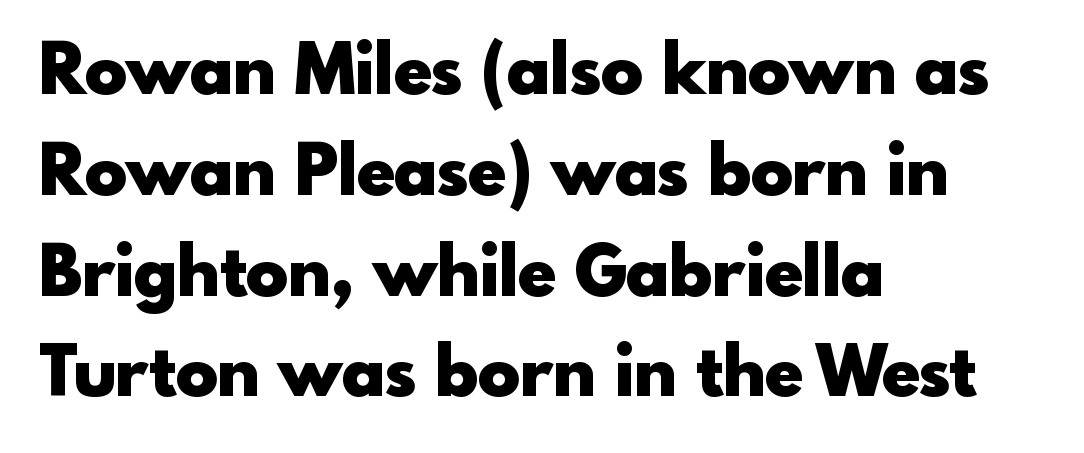
Italic? Not at all — the glyphs are vertical. This rendering uses left alignment, leaving the right contour irregular. How would I describe the line gaps? Plain and ordinary. The glyphs are unaccompanied by any horizontal stroke below them. Font category for this specimen: sans-serif. Weight: bold.
